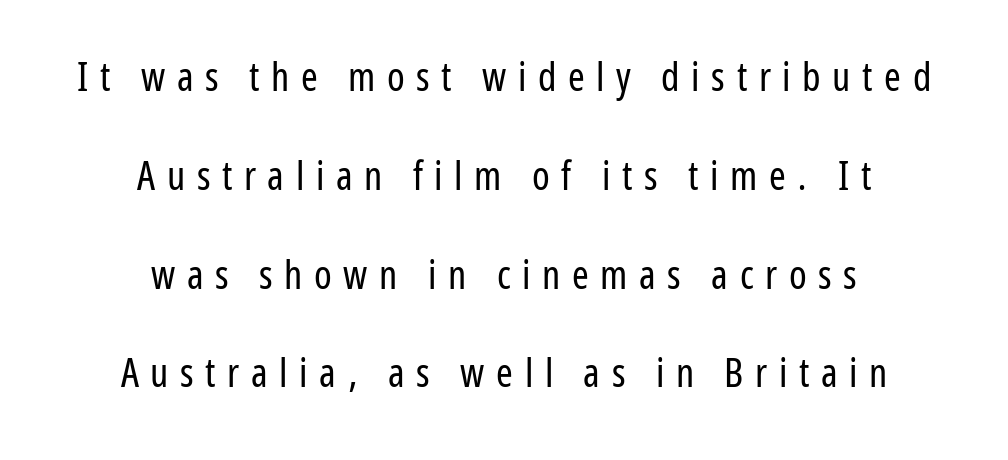
The image shows 40 px regular-weight, condensed sans-serif type, upright; set centered, loose line spacing (2.47x), unusually wide letter spacing (+0.29 em), not underlined; low stroke contrast and a medium x-height.
